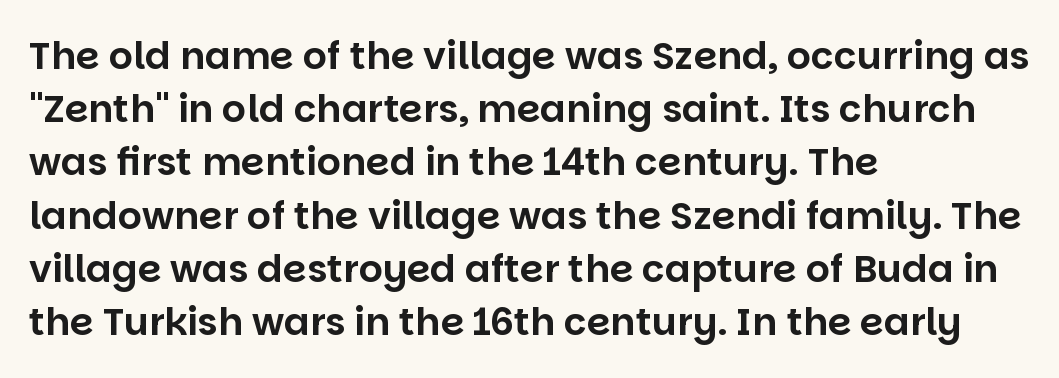
Q: Is the text italic (slanted)? A: No, it is upright.
Q: Is the typeface a serif or a sans-serif typeface? A: Sans-serif.
Q: Is the text underlined? A: No.
Q: How is the paragraph aligned? A: Left-aligned.
Q: Is the spacing between letters normal or unusually wide? A: Normal.
Q: Is the spacing between lines tight, normal or loose? A: Normal.
Q: Width (condensed, normal, or wide)? A: Normal.
Q: Stroke contrast? A: Low.
Q: x-height? A: Large.
Q: Monospaced? A: No.
